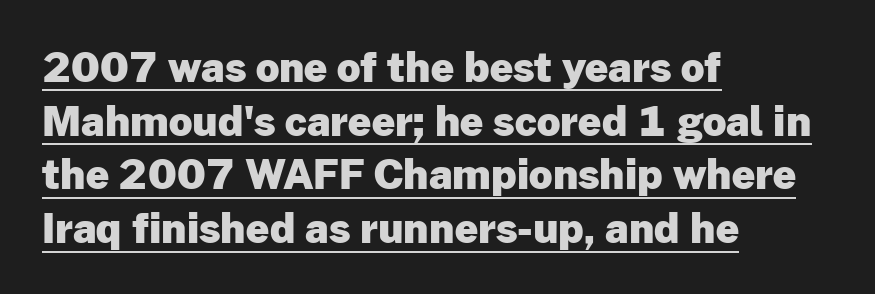
On the weight axis this lands at bold, roughly 700. Alignment: flush left. This is roman type, the default non-slanted kind. The rendering keeps characters at their native spacing.
